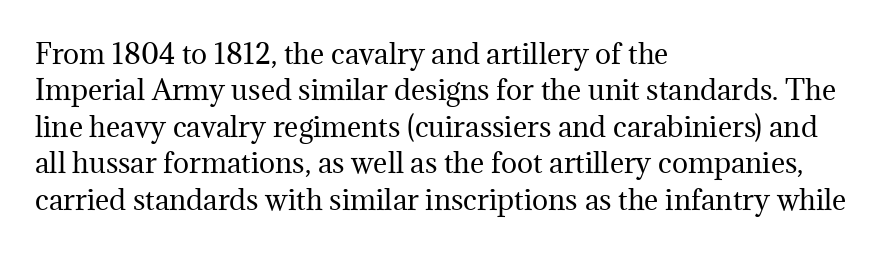
Upright lettering throughout. Reading down the column, the eye jumps a familiar distance to each next line. The typesetting does not lean heavy: it is not bold. Horizontal alignment here is leftward, the default for most running prose. The space directly below the letters is spotless. Glyph-to-glyph distance matches everyday printed text.
